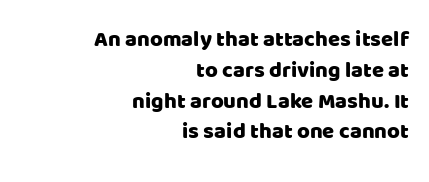
Which margin do the lines hug? The right one — the left edge is uneven. Tracking value appears to be zero — textbook default spacing. The typography opts for an upright posture over an oblique one. This sample keeps an unexceptional amount of space between lines.
